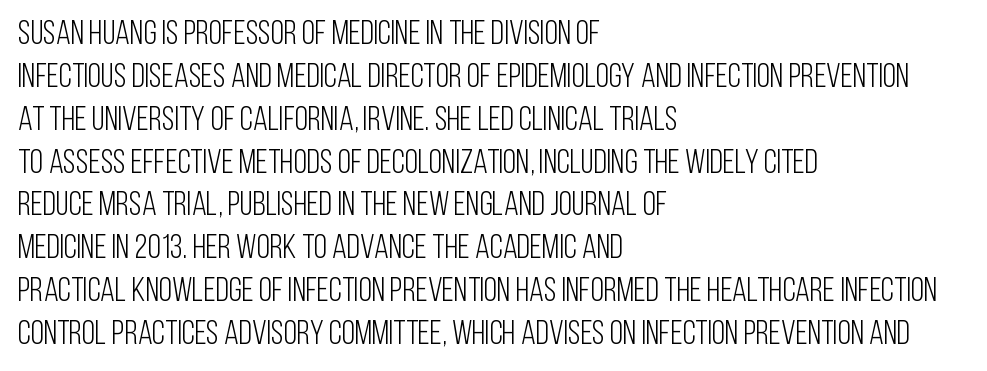
Q: Is the text bold? A: No.
Q: Is the text italic (slanted)? A: No, it is upright.
Q: Is the typeface a serif or a sans-serif typeface? A: Sans-serif.
Q: Is the text underlined? A: No.
Q: How is the paragraph aligned? A: Left-aligned.
Q: Is the spacing between letters normal or unusually wide? A: Normal.
Q: Is the spacing between lines tight, normal or loose? A: Normal.
Q: Width (condensed, normal, or wide)? A: Condensed.
Q: Stroke contrast? A: Low.
Q: x-height? A: Large.
Q: Monospaced? A: No.
